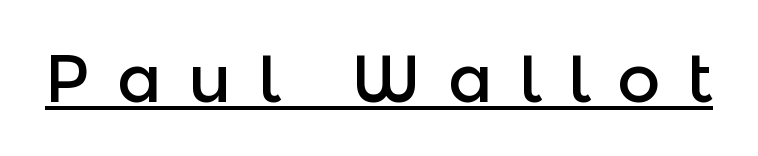
A typesetter would call this proportional, since set widths differ per character. Does a line run under the words? Yes, clearly. You could only call the tracking loose — the letters float apart. Posture: straight, roman, zero tilt. This is sans-serif lettering, the kind often seen on screens and signage.
